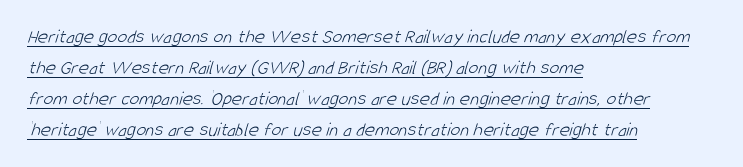
Q: Is the text bold? A: No.
Q: Is the text underlined? A: Yes.
Q: How is the paragraph aligned? A: Left-aligned.
Q: Is the spacing between letters normal or unusually wide? A: Normal.
Q: Is the spacing between lines tight, normal or loose? A: Normal.
